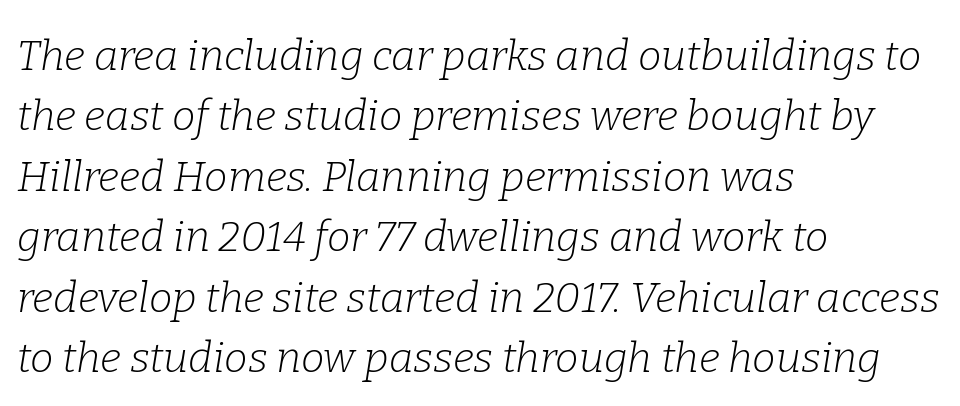
The image shows 42 px light serif type, italic (leaning right); set left-aligned, normal line spacing (1.44x), normal letter spacing, not underlined; low stroke contrast and a medium x-height.
